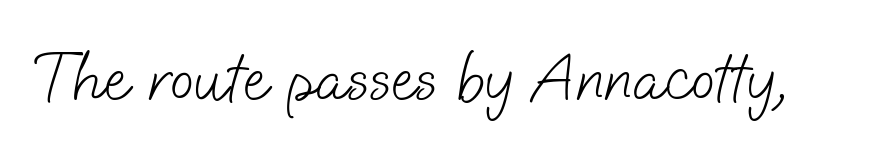
{"serif": "no", "bold": "no", "weight": "light", "width": "normal", "stroke_contrast": "low", "x_height": "small", "monospaced": "no", "underline": "no", "letter_spacing": "normal", "letter_spacing_em": 0.0, "glyph_px": 70}
